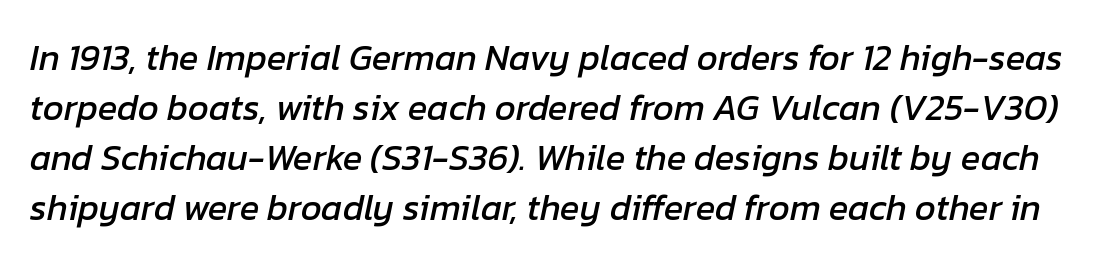
Q: Is the text italic (slanted)? A: Yes, it leans right by about 12 degrees.
Q: Is the text underlined? A: No.
Q: Is the spacing between letters normal or unusually wide? A: Normal.
Q: Is the spacing between lines tight, normal or loose? A: Normal.
Q: Width (condensed, normal, or wide)? A: Normal.
Q: Stroke contrast? A: Low.
Q: x-height? A: Medium.
Q: Monospaced? A: No.
